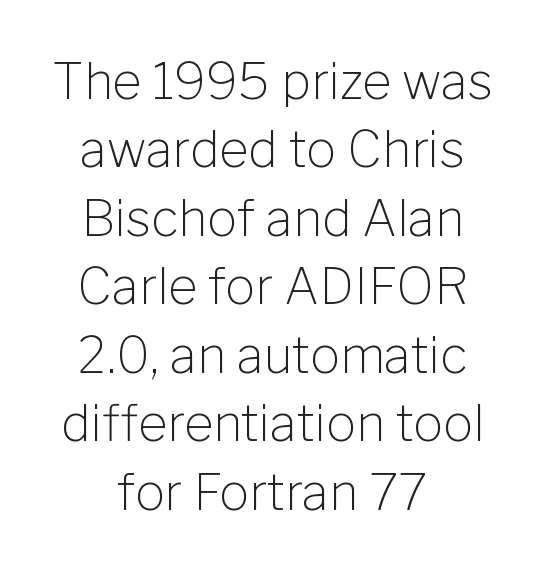
{"serif": "no", "italic": "no", "bold": "no", "weight": "light", "width": "normal", "stroke_contrast": "low", "x_height": "medium", "monospaced": "no", "underline": "no", "align": "center", "line_spacing": "normal", "line_spacing_ratio": 1.37, "letter_spacing": "normal", "letter_spacing_em": 0.0, "glyph_px": 50}
